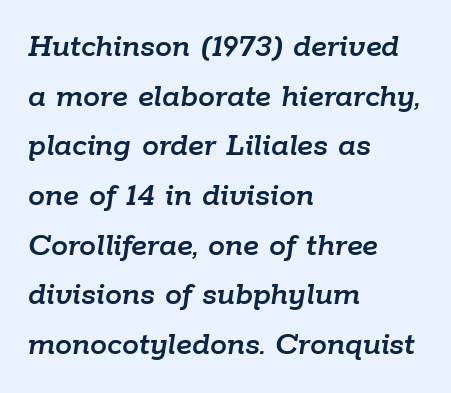
Short note: letters normally spaced. You could not count columns in this text — the font is proportionally spaced. Would a proofreader flag this as italicized? Yes. In terms of leading, this rendering sits right in the middle. Clear beneath every line of the passage. The paragraph shown leans on its left margin.
